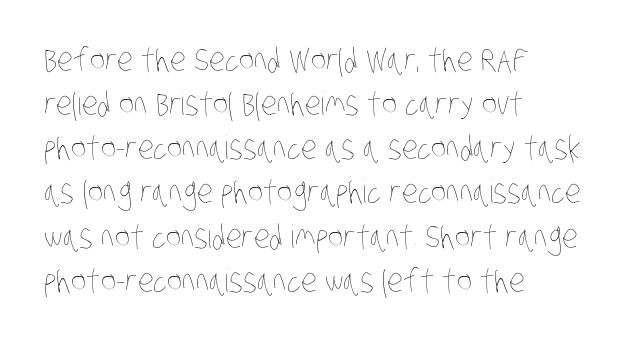
{"bold": "no", "weight": "thin", "width": "condensed", "stroke_contrast": "low", "x_height": "large", "monospaced": "no", "underline": "no", "align": "left", "line_spacing": "normal", "line_spacing_ratio": 1.38, "letter_spacing": "normal", "letter_spacing_em": 0.0, "glyph_px": 32}
